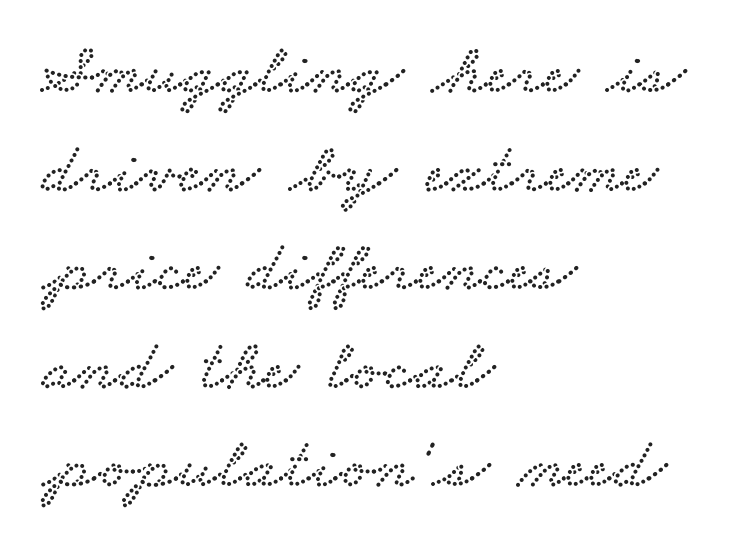
{"serif": "yes", "width": "wide", "stroke_contrast": "low", "x_height": "small", "monospaced": "no", "underline": "no", "align": "left", "line_spacing": "normal", "line_spacing_ratio": 1.35, "letter_spacing": "normal", "letter_spacing_em": 0.0, "glyph_px": 73}
